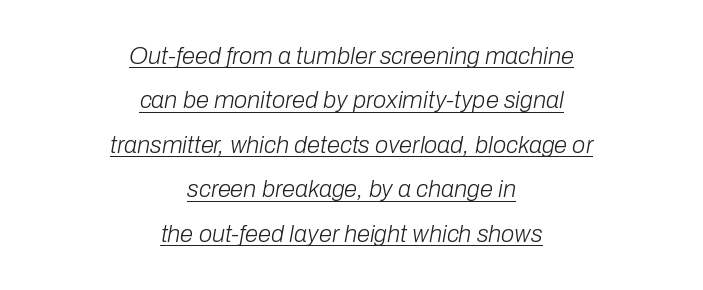
{"italic": "yes", "lean": "right", "slant_degrees": 10, "bold": "no", "underline": "yes", "align": "center", "line_spacing_ratio": 1.85, "letter_spacing": "normal", "letter_spacing_em": 0.0, "glyph_px": 24}
